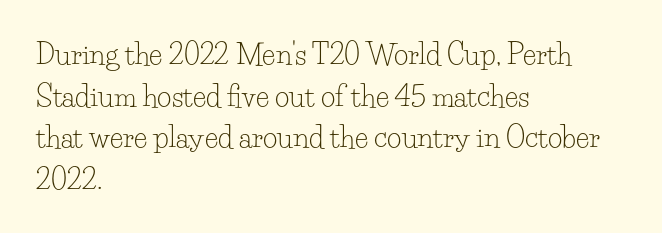
Q: Is the text bold? A: No.
Q: Is the text italic (slanted)? A: No, it is upright.
Q: Is the typeface a serif or a sans-serif typeface? A: Serif.
Q: Is the text underlined? A: No.
Q: How is the paragraph aligned? A: Left-aligned.
Q: Is the spacing between letters normal or unusually wide? A: Normal.
Q: Is the spacing between lines tight, normal or loose? A: Normal.
Q: Width (condensed, normal, or wide)? A: Normal.
Q: Stroke contrast? A: Low.
Q: x-height? A: Small.
Q: Monospaced? A: No.
